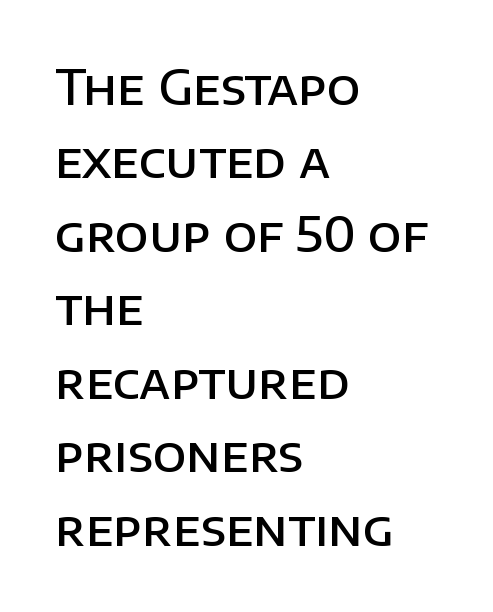
The image shows 48 px semibold sans-serif type, upright; set left-aligned, normal line spacing (1.53x), normal letter spacing, not underlined; low stroke contrast and a large x-height.
